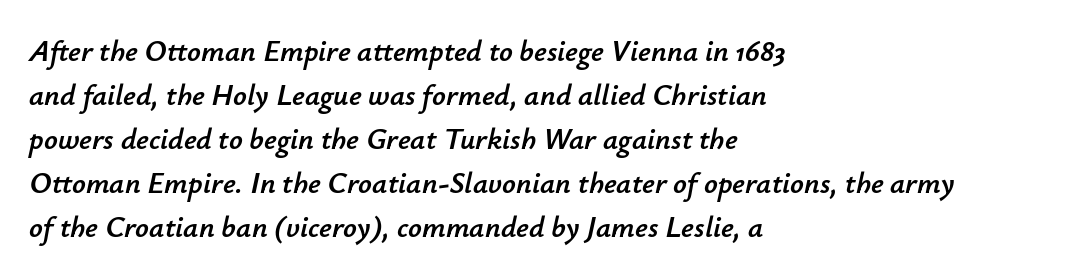
The image shows 30 px text type, italic (leaning right); set left-aligned, normal line spacing (1.47x), normal letter spacing, not underlined; low stroke contrast and a small x-height.
